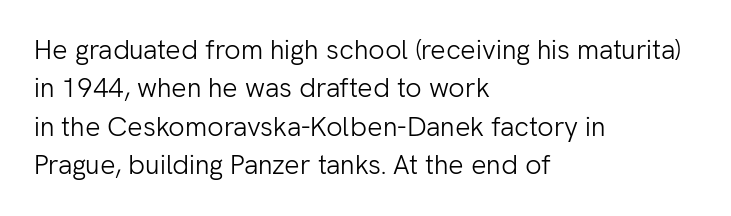
{"italic": "no", "bold": "no", "underline": "no", "align": "left", "line_spacing": "normal", "line_spacing_ratio": 1.42, "letter_spacing": "normal", "letter_spacing_em": 0.0, "glyph_px": 27}
